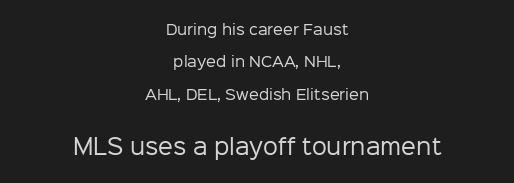
The space directly below the letters is spotless. You can tell it's not italic because the verticals are truly vertical. A typesetter would call this leading open, well beyond the default. Typesetter's note — lower block bumped up in size, upper block left smaller.
